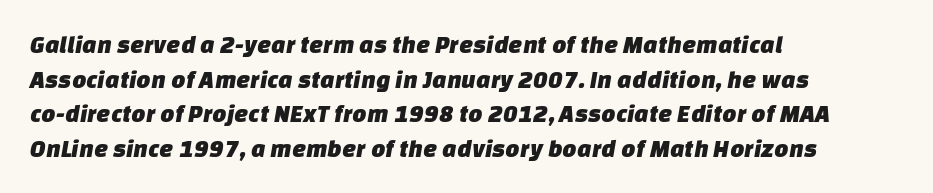
The image shows 25 px text type; set left-aligned, normal line spacing (1.39x), normal letter spacing, not underlined.
